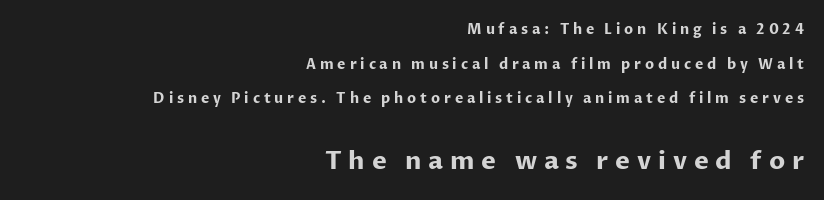
The type sits square on the baseline with zero lean. Letter spacing: wide. Compare the two chunks: the lower has the greater cap height. A clean baseline with only descenders dipping below it. The lines in this sample share a right terminus and differ only in where they begin. The vertical gap from one line to the next is large.
